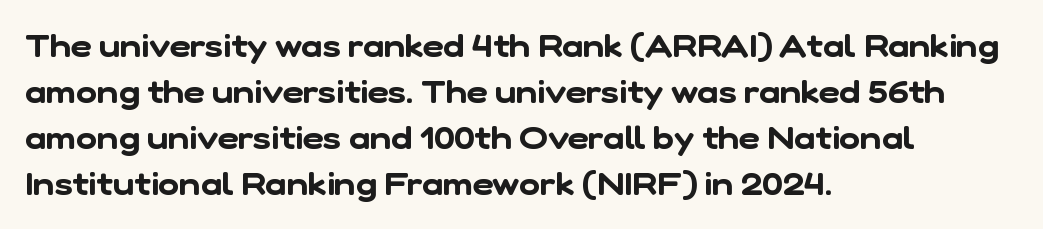
{"serif": "no", "width": "normal", "stroke_contrast": "low", "x_height": "medium", "monospaced": "no", "underline": "no", "align": "left", "line_spacing": "normal", "line_spacing_ratio": 1.44, "letter_spacing": "normal", "letter_spacing_em": 0.0, "glyph_px": 32}
